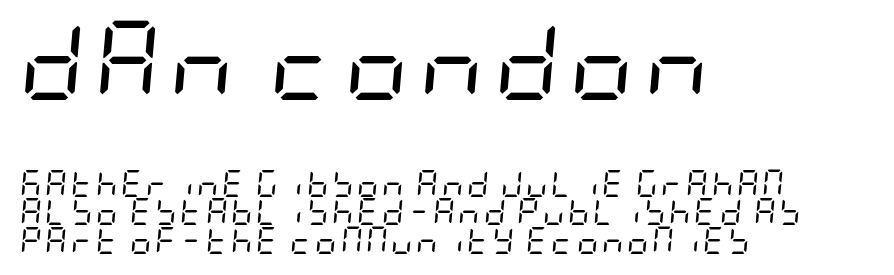
The image shows 80 px regular-weight, condensed type, italic (leaning right); set left-aligned, tight line spacing (1.07x), not underlined; the first (top) block is 2.96x larger; low stroke contrast and a large x-height.
